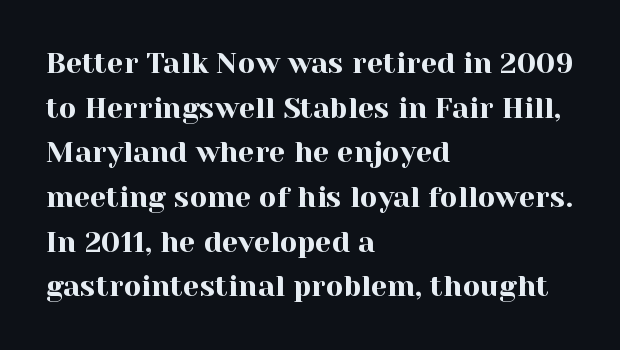
Q: Is the text italic (slanted)? A: No, it is upright.
Q: Is the typeface a serif or a sans-serif typeface? A: Serif.
Q: Is the text underlined? A: No.
Q: How is the paragraph aligned? A: Left-aligned.
Q: Is the spacing between letters normal or unusually wide? A: Normal.
Q: Is the spacing between lines tight, normal or loose? A: Normal.
Q: Width (condensed, normal, or wide)? A: Normal.
Q: x-height? A: Medium.
Q: Monospaced? A: No.
